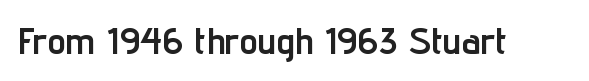
{"serif": "no", "italic": "no", "bold": "yes", "weight": "semibold", "width": "condensed", "stroke_contrast": "low", "x_height": "medium", "monospaced": "no", "underline": "no", "letter_spacing": "normal", "letter_spacing_em": 0.0, "glyph_px": 37}
